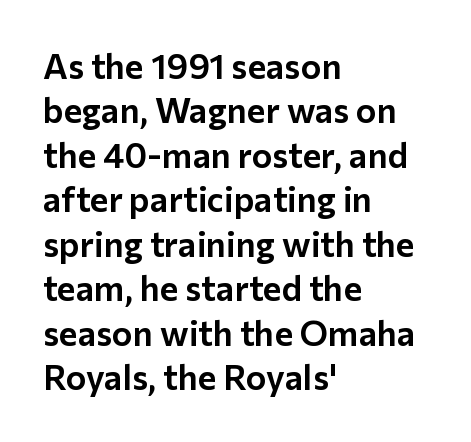
{"serif": "no", "italic": "no", "width": "normal", "stroke_contrast": "low", "x_height": "medium", "monospaced": "no", "underline": "no", "align": "left", "line_spacing": "normal", "line_spacing_ratio": 1.27, "letter_spacing": "normal", "letter_spacing_em": 0.0, "glyph_px": 35}
